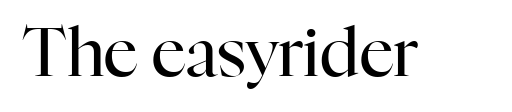
Q: Is the text bold? A: No.
Q: Is the text italic (slanted)? A: No, it is upright.
Q: Is the typeface a serif or a sans-serif typeface? A: Serif.
Q: Is the text underlined? A: No.
Q: Is the spacing between letters normal or unusually wide? A: Normal.
Q: Width (condensed, normal, or wide)? A: Normal.
Q: Stroke contrast? A: High.
Q: x-height? A: Medium.
Q: Monospaced? A: No.
